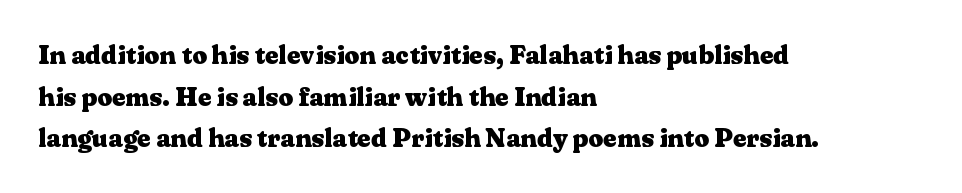
Q: Is the text bold? A: Yes.
Q: Is the text italic (slanted)? A: No, it is upright.
Q: Is the text underlined? A: No.
Q: How is the paragraph aligned? A: Left-aligned.
Q: Is the spacing between letters normal or unusually wide? A: Normal.
Q: Is the spacing between lines tight, normal or loose? A: Normal.
